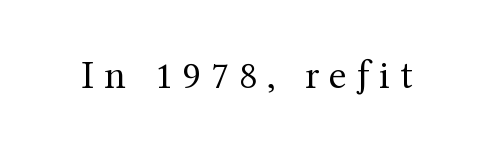
Q: Is the text bold? A: No.
Q: Is the text italic (slanted)? A: No, it is upright.
Q: Is the typeface a serif or a sans-serif typeface? A: Serif.
Q: Is the text underlined? A: No.
Q: Is the spacing between letters normal or unusually wide? A: Unusually wide.
Q: Width (condensed, normal, or wide)? A: Normal.
Q: Stroke contrast? A: Medium.
Q: x-height? A: Medium.
Q: Monospaced? A: No.
